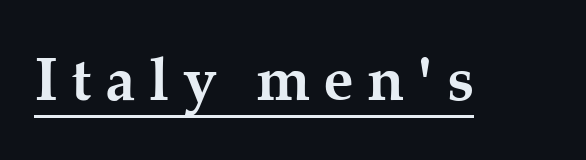
Q: Is the text bold? A: Yes.
Q: Is the text italic (slanted)? A: No, it is upright.
Q: Is the typeface a serif or a sans-serif typeface? A: Serif.
Q: Is the text underlined? A: Yes.
Q: Is the spacing between letters normal or unusually wide? A: Unusually wide.
Q: Width (condensed, normal, or wide)? A: Normal.
Q: Stroke contrast? A: Medium.
Q: x-height? A: Medium.
Q: Monospaced? A: No.
